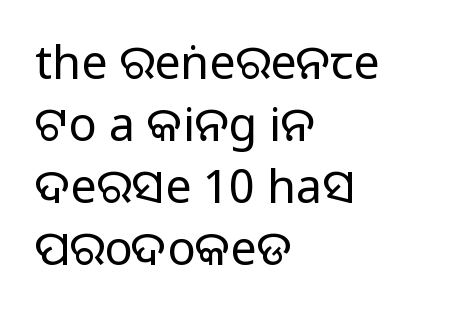
Q: Is the text bold? A: No.
Q: Is the text italic (slanted)? A: No, it is upright.
Q: Is the typeface a serif or a sans-serif typeface? A: Sans-serif.
Q: Is the text underlined? A: No.
Q: How is the paragraph aligned? A: Left-aligned.
Q: Is the spacing between letters normal or unusually wide? A: Normal.
Q: Is the spacing between lines tight, normal or loose? A: Normal.
Q: Width (condensed, normal, or wide)? A: Normal.
Q: Stroke contrast? A: Low.
Q: x-height? A: Large.
Q: Monospaced? A: No.
